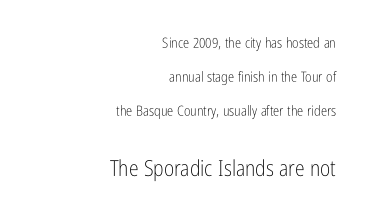
The image shows 22 px text type, upright; set right-aligned, loose line spacing (2.43x), normal letter spacing, not underlined; the second (bottom) block is 1.57x larger.
